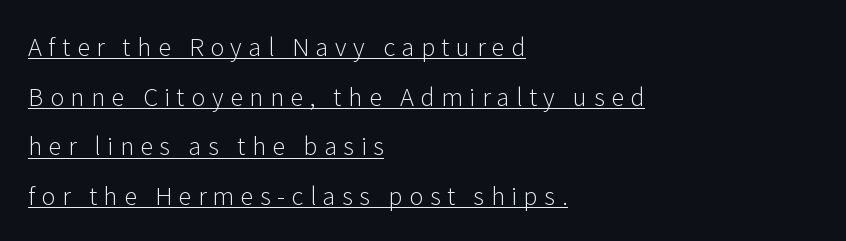
The image shows 24 px text type, upright; set left-aligned, loose line spacing (2.07x), unusually wide letter spacing (+0.27 em), underlined.
